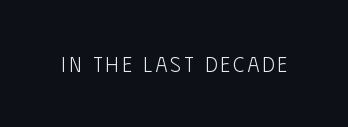
Q: Is the text bold? A: No.
Q: Is the text italic (slanted)? A: No, it is upright.
Q: Is the text underlined? A: No.
